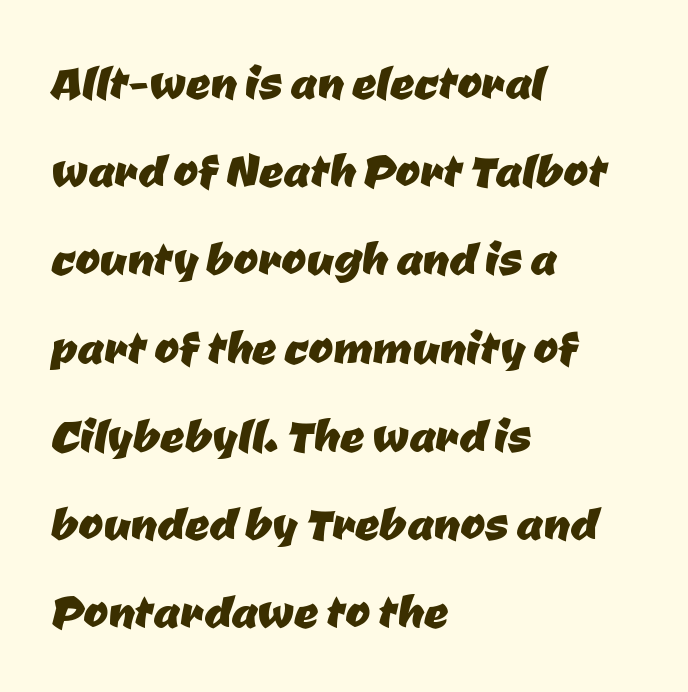
The image shows 60 px sans-serif type; set left-aligned, normal line spacing (1.47x), normal letter spacing, not underlined; low stroke contrast and a medium x-height.
